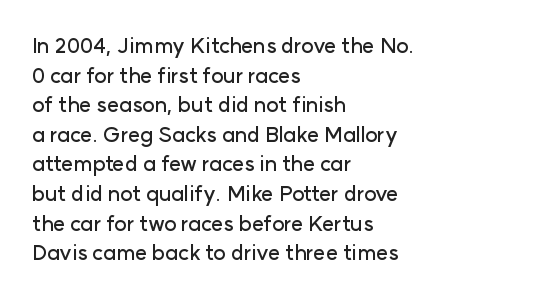
Q: Is the text italic (slanted)? A: No, it is upright.
Q: Is the text underlined? A: No.
Q: How is the paragraph aligned? A: Left-aligned.
Q: Is the spacing between letters normal or unusually wide? A: Normal.
Q: Is the spacing between lines tight, normal or loose? A: Normal.
